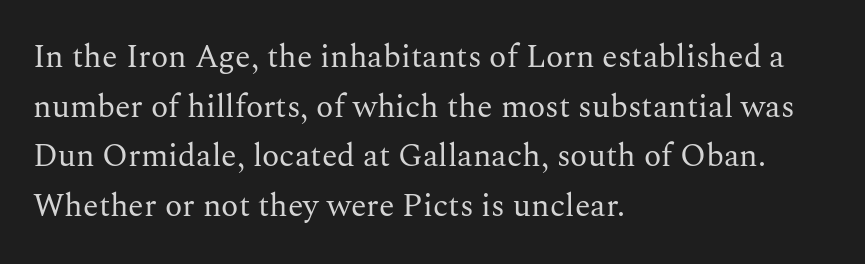
Q: Is the text bold? A: No.
Q: Is the text italic (slanted)? A: No, it is upright.
Q: Is the typeface a serif or a sans-serif typeface? A: Serif.
Q: Is the text underlined? A: No.
Q: How is the paragraph aligned? A: Left-aligned.
Q: Is the spacing between letters normal or unusually wide? A: Normal.
Q: Is the spacing between lines tight, normal or loose? A: Normal.
Q: Width (condensed, normal, or wide)? A: Normal.
Q: Stroke contrast? A: Medium.
Q: x-height? A: Medium.
Q: Monospaced? A: No.
